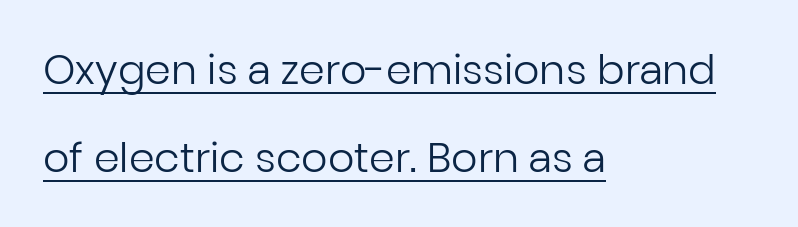
No letter is thick-stroked: the sample isn't bold. Each line of the rendering has a horizontal stroke beneath the glyphs. Regarding leading, the lines here are spaced well apart. The line texture is even and compact thanks to regular tracking.
